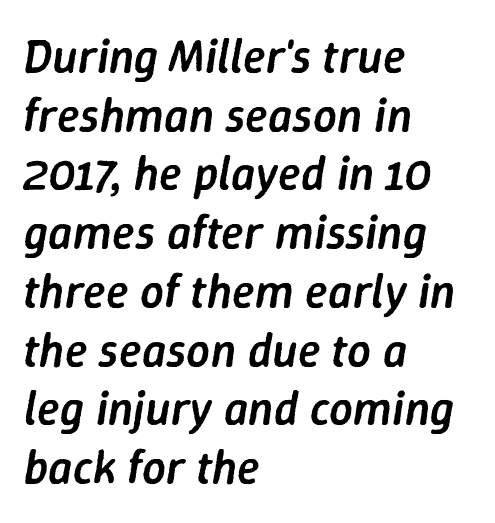
{"italic": "yes", "lean": "right", "slant_degrees": 9, "bold": "semi", "weight": "semibold", "width": "normal", "stroke_contrast": "low", "x_height": "medium", "monospaced": "no", "underline": "no", "align": "left", "line_spacing": "normal", "line_spacing_ratio": 1.25, "letter_spacing": "normal", "letter_spacing_em": 0.0, "glyph_px": 47}
